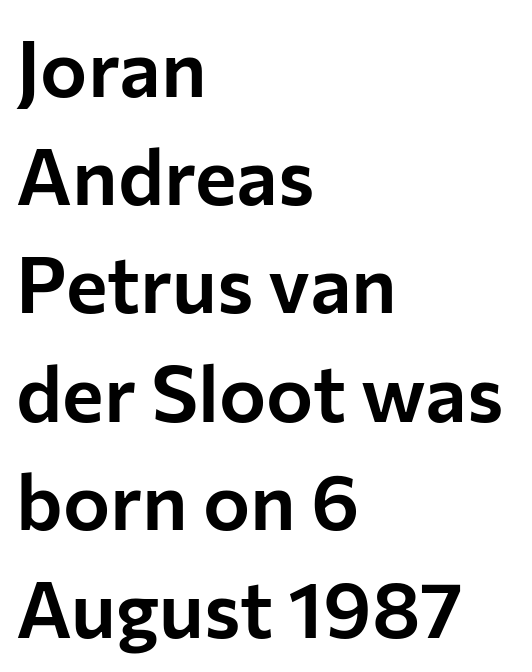
Q: Is the text italic (slanted)? A: No, it is upright.
Q: Is the typeface a serif or a sans-serif typeface? A: Sans-serif.
Q: Is the text underlined? A: No.
Q: How is the paragraph aligned? A: Left-aligned.
Q: Is the spacing between letters normal or unusually wide? A: Normal.
Q: Is the spacing between lines tight, normal or loose? A: Normal.
Q: Width (condensed, normal, or wide)? A: Normal.
Q: Stroke contrast? A: Low.
Q: x-height? A: Medium.
Q: Monospaced? A: No.
